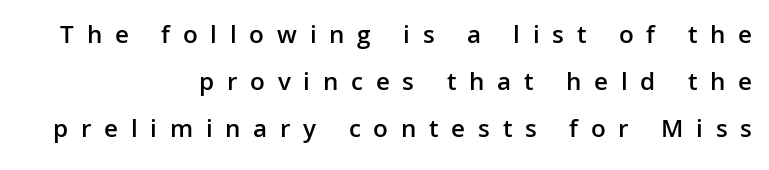
Leftover space on each line is placed entirely before the opening word. Descender tails drop into unmarked territory. These words are printed semibold, heavier than regular yet not bold. What stands out about the letter spacing? Its width — letters are far apart. The lettering holds an erect, upright posture throughout.
